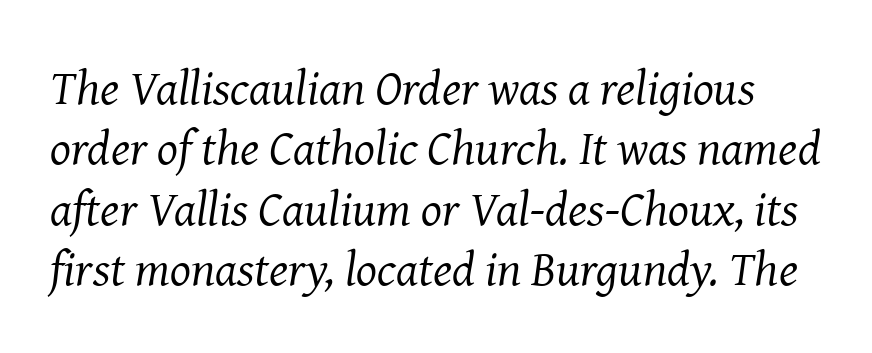
The image shows 49 px regular-weight serif type, italic (leaning right); set line spacing 1.23x, normal letter spacing, not underlined; medium stroke contrast and a medium x-height.
